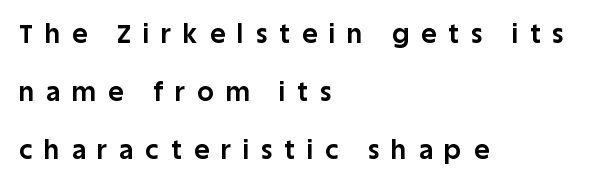
{"italic": "no", "bold": "yes", "underline": "no", "align": "left", "line_spacing": "loose", "line_spacing_ratio": 2.23, "letter_spacing": "wide", "letter_spacing_em": 0.47, "glyph_px": 26}
